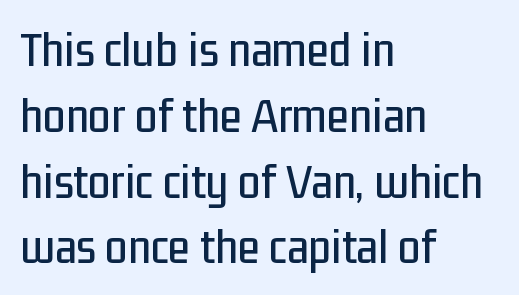
Q: Is the text italic (slanted)? A: No, it is upright.
Q: Is the typeface a serif or a sans-serif typeface? A: Sans-serif.
Q: Is the text underlined? A: No.
Q: How is the paragraph aligned? A: Left-aligned.
Q: Is the spacing between letters normal or unusually wide? A: Normal.
Q: Is the spacing between lines tight, normal or loose? A: Normal.
Q: Width (condensed, normal, or wide)? A: Condensed.
Q: Stroke contrast? A: Low.
Q: x-height? A: Medium.
Q: Monospaced? A: No.
